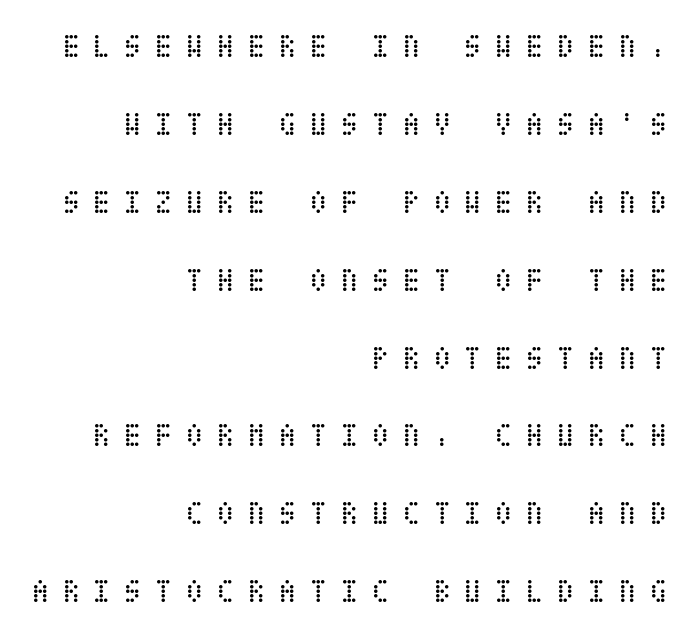
The rag falls on the left side of this text block. No word sits above an underline. Regarding leading, the lines here are spaced well apart. A typesetter would mark this as roman, not italic.
